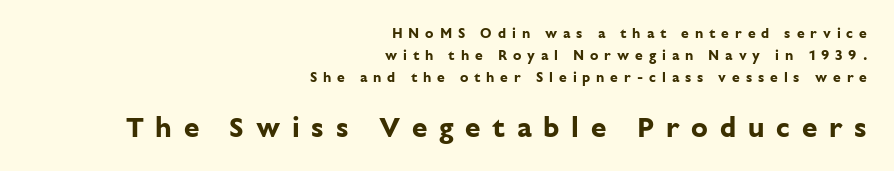
A student would notice the bottom passage is typeset larger than what precedes it. Every stem runs plumb, perpendicular to the baseline. Just letters on the line, the space beneath them empty. A typesetter would call this heavily tracked-out type. Do the characters align in a grid? No, the font is proportional. You can tell from the bare stems that sans-serif type was used.
